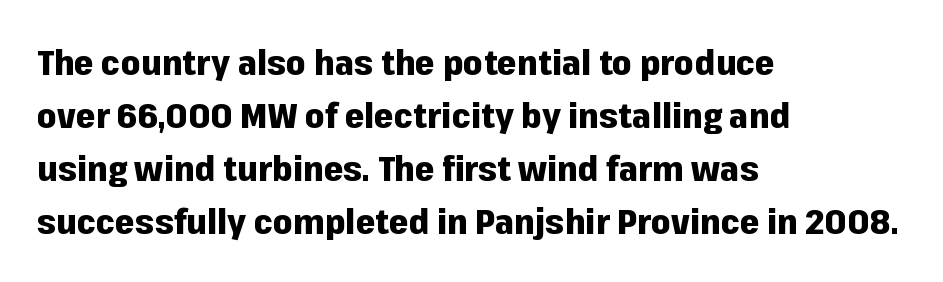
The image shows 35 px heavy sans-serif type, upright; set left-aligned, normal line spacing (1.51x), normal letter spacing, not underlined; low stroke contrast and a medium x-height.
